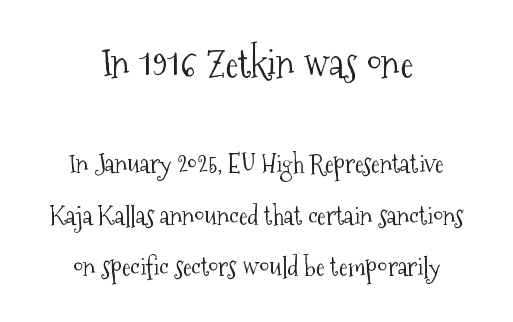
Honestly, there is no underline to notice here at all. How are the letters spaced? Ordinarily, with no added tracking. If you squint, the top block still reads clearly — it's the larger of the two. Rows of type keep a wide berth in the vertical direction. These lines are composed in type with serifs. The rag falls on both sides of this text block equally.
